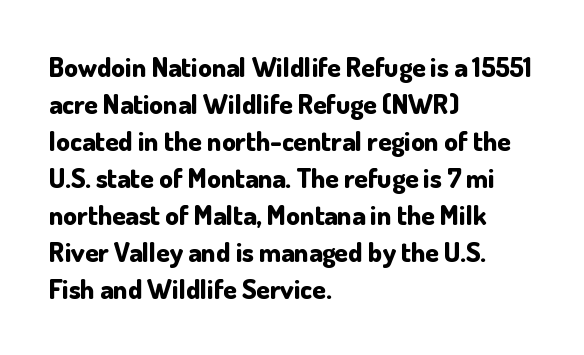
{"italic": "no", "bold": "yes", "underline": "no", "align": "left", "line_spacing": "normal", "line_spacing_ratio": 1.37, "letter_spacing": "normal", "letter_spacing_em": 0.0, "glyph_px": 27}
